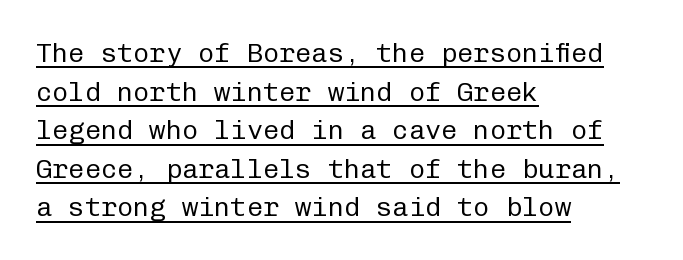
Q: Is the text bold? A: No.
Q: Is the text italic (slanted)? A: No, it is upright.
Q: Is the text underlined? A: Yes.
Q: How is the paragraph aligned? A: Left-aligned.
Q: Is the spacing between letters normal or unusually wide? A: Normal.
Q: Is the spacing between lines tight, normal or loose? A: Normal.
